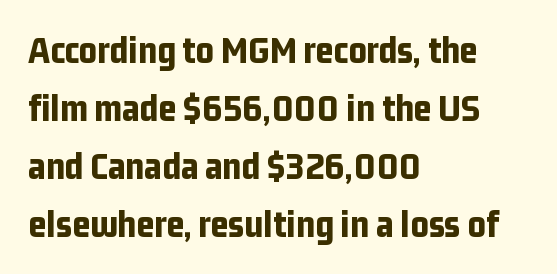
Q: Is the text bold? A: Yes.
Q: Is the text italic (slanted)? A: No, it is upright.
Q: Is the typeface a serif or a sans-serif typeface? A: Sans-serif.
Q: Is the text underlined? A: No.
Q: How is the paragraph aligned? A: Left-aligned.
Q: Is the spacing between letters normal or unusually wide? A: Normal.
Q: Is the spacing between lines tight, normal or loose? A: Normal.
Q: Width (condensed, normal, or wide)? A: Condensed.
Q: Stroke contrast? A: Low.
Q: x-height? A: Medium.
Q: Monospaced? A: No.
